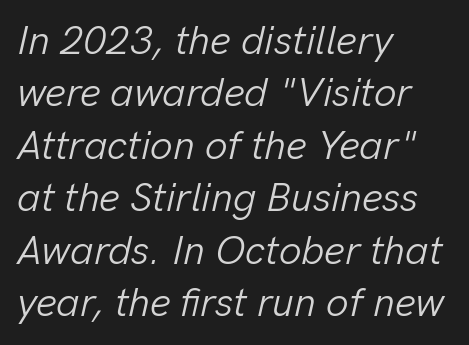
Q: Is the text bold? A: No.
Q: Is the text italic (slanted)? A: Yes, it leans right by about 13 degrees.
Q: Is the text underlined? A: No.
Q: How is the paragraph aligned? A: Left-aligned.
Q: Is the spacing between letters normal or unusually wide? A: Normal.
Q: Is the spacing between lines tight, normal or loose? A: Normal.
Q: Width (condensed, normal, or wide)? A: Normal.
Q: Stroke contrast? A: Low.
Q: x-height? A: Medium.
Q: Monospaced? A: No.
